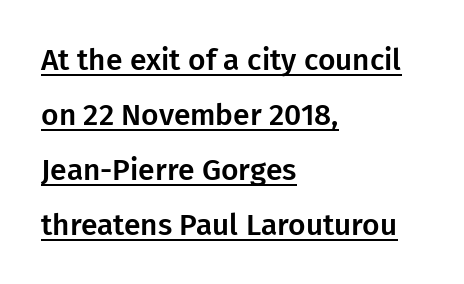
Q: Is the text italic (slanted)? A: No, it is upright.
Q: Is the typeface a serif or a sans-serif typeface? A: Sans-serif.
Q: Is the text underlined? A: Yes.
Q: How is the paragraph aligned? A: Left-aligned.
Q: Is the spacing between letters normal or unusually wide? A: Normal.
Q: Width (condensed, normal, or wide)? A: Normal.
Q: Stroke contrast? A: Low.
Q: x-height? A: Medium.
Q: Monospaced? A: No.
